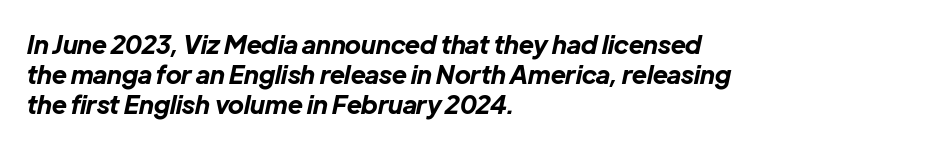
Q: Is the text bold? A: Yes.
Q: Is the text italic (slanted)? A: Yes, it leans right by about 12 degrees.
Q: Is the text underlined? A: No.
Q: How is the paragraph aligned? A: Left-aligned.
Q: Is the spacing between letters normal or unusually wide? A: Normal.
